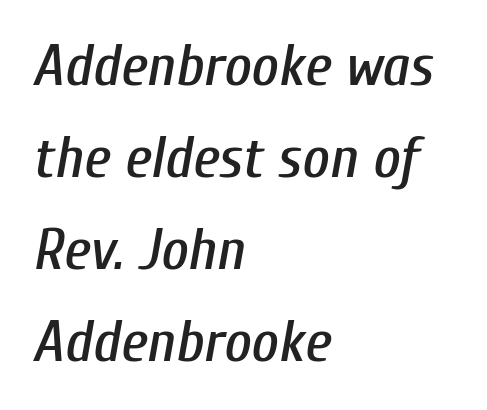
Q: Is the text italic (slanted)? A: Yes, it leans right by about 10 degrees.
Q: Is the text underlined? A: No.
Q: How is the paragraph aligned? A: Left-aligned.
Q: Is the spacing between letters normal or unusually wide? A: Normal.
Q: Is the spacing between lines tight, normal or loose? A: Normal.
Q: Width (condensed, normal, or wide)? A: Condensed.
Q: Stroke contrast? A: Low.
Q: x-height? A: Medium.
Q: Monospaced? A: No.
